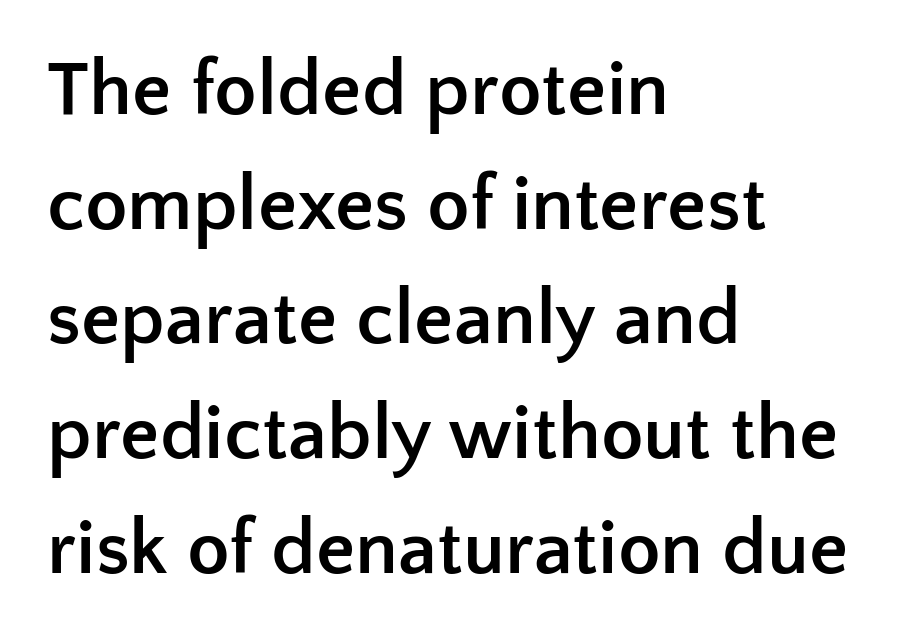
{"serif": "no", "italic": "no", "bold": "yes", "weight": "semibold", "width": "normal", "stroke_contrast": "low", "x_height": "medium", "monospaced": "no", "underline": "no", "align": "left", "line_spacing": "normal", "line_spacing_ratio": 1.47, "letter_spacing": "normal", "letter_spacing_em": 0.0, "glyph_px": 78}
